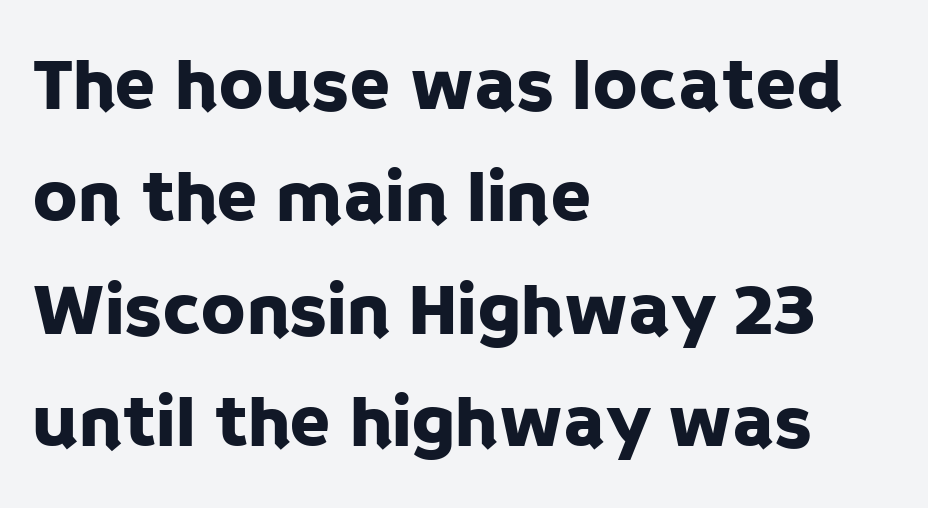
The image shows 75 px sans-serif type, upright; set left-aligned, normal line spacing (1.5x), normal letter spacing, not underlined; low stroke contrast and a large x-height.
